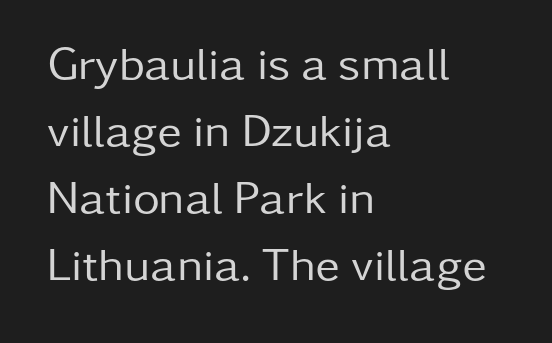
{"serif": "no", "italic": "no", "bold": "no", "weight": "regular", "width": "normal", "stroke_contrast": "low", "x_height": "medium", "monospaced": "no", "underline": "no", "align": "left", "line_spacing": "normal", "line_spacing_ratio": 1.46, "letter_spacing": "normal", "letter_spacing_em": 0.0, "glyph_px": 46}
